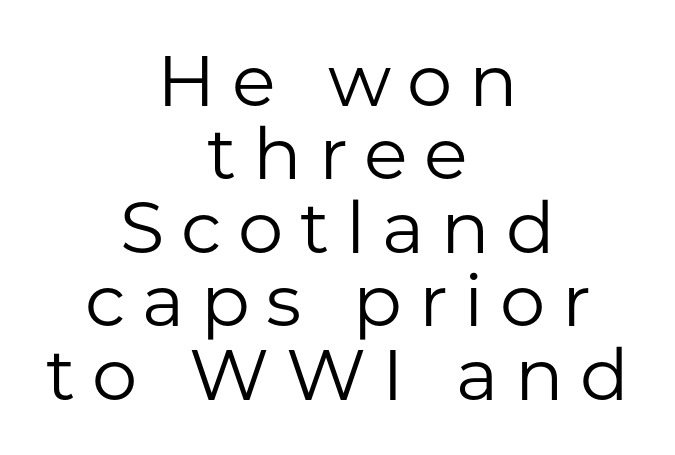
Q: Is the text bold? A: No.
Q: Is the text italic (slanted)? A: No, it is upright.
Q: Is the typeface a serif or a sans-serif typeface? A: Sans-serif.
Q: Is the text underlined? A: No.
Q: How is the paragraph aligned? A: Centered.
Q: Is the spacing between letters normal or unusually wide? A: Unusually wide.
Q: Is the spacing between lines tight, normal or loose? A: Tight.
Q: Width (condensed, normal, or wide)? A: Normal.
Q: Stroke contrast? A: Low.
Q: x-height? A: Medium.
Q: Monospaced? A: No.
